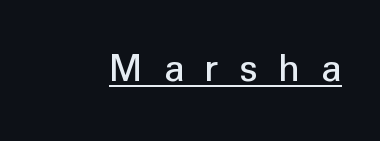
The image shows 42 px sans-serif type, upright; set unusually wide letter spacing (+0.5 em), underlined; low stroke contrast and a medium x-height.
